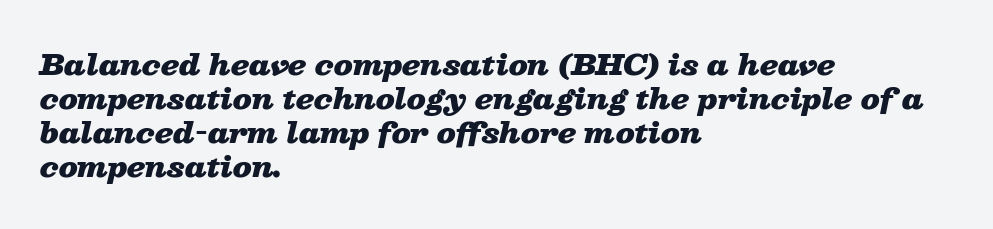
{"italic": "yes", "lean": "right", "slant_degrees": 13, "bold": "yes", "weight": "heavy", "width": "wide", "stroke_contrast": "low", "x_height": "medium", "monospaced": "no", "underline": "no", "align": "left", "line_spacing_ratio": 1.21, "letter_spacing": "normal", "letter_spacing_em": 0.0, "glyph_px": 28}
